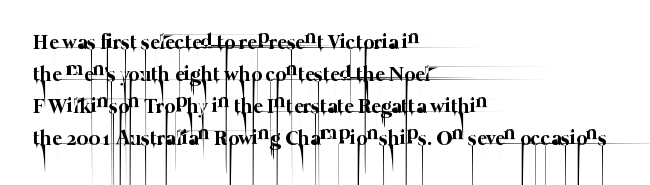
How would I describe the line gaps? Plain and ordinary. Default kerning and tracking; the words read as compact shapes. The space directly below the letters is spotless. The ragged edge is on the right, which tells us the setting is flush left. Stems here are at most as thick as an everyday book face.
